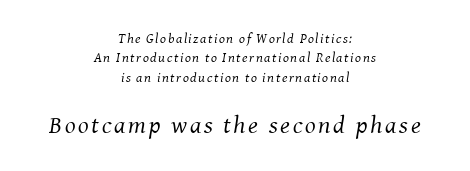
The image shows 25 px text type, italic (leaning right); set centered, normal line spacing (1.39x), not underlined; the second (bottom) block is 1.79x larger.
